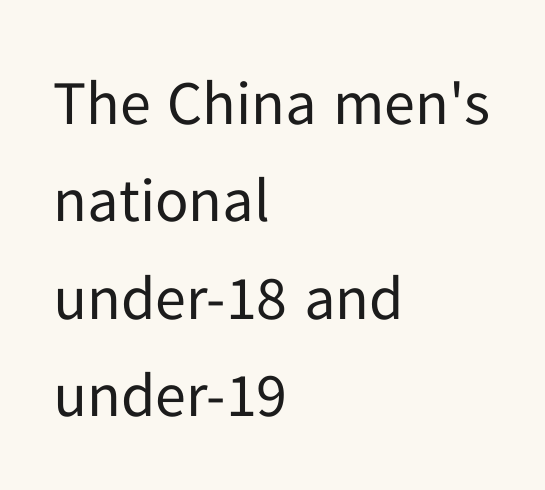
The image shows 62 px regular-weight sans-serif type, upright; set left-aligned, normal line spacing (1.57x), normal letter spacing, not underlined; low stroke contrast and a medium x-height.
